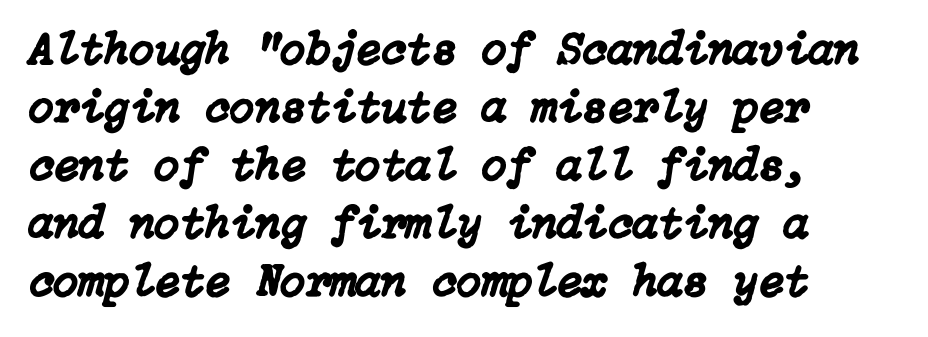
Words appear dense and cohesive because spacing is normal. If you drew a ruler down the left edge, every line would touch it. You can tell it's italic because the verticals aren't actually vertical. The glyphs are unaccompanied by any horizontal stroke below them.
